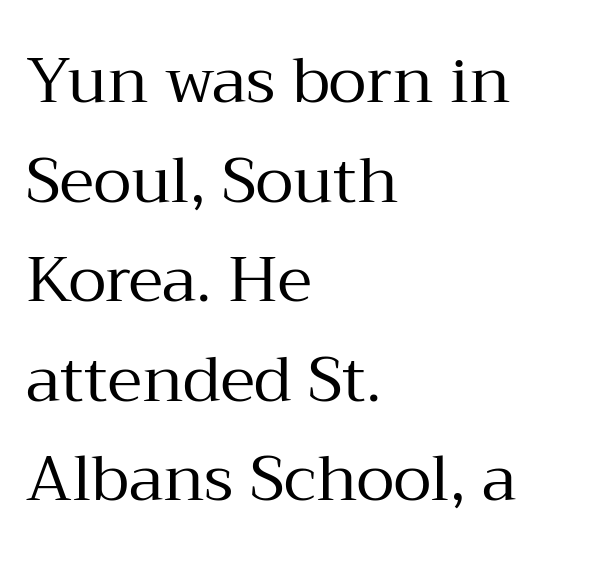
Q: Is the text bold? A: No.
Q: Is the text italic (slanted)? A: No, it is upright.
Q: Is the typeface a serif or a sans-serif typeface? A: Serif.
Q: Is the text underlined? A: No.
Q: How is the paragraph aligned? A: Left-aligned.
Q: Is the spacing between letters normal or unusually wide? A: Normal.
Q: Is the spacing between lines tight, normal or loose? A: Normal.
Q: Width (condensed, normal, or wide)? A: Normal.
Q: Stroke contrast? A: Medium.
Q: x-height? A: Medium.
Q: Monospaced? A: No.
